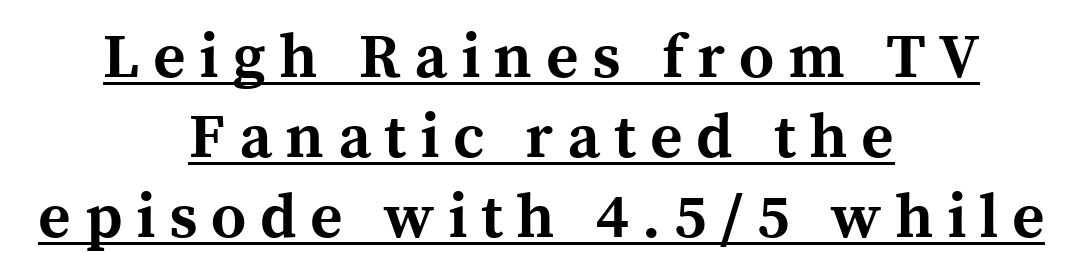
{"serif": "yes", "italic": "no", "bold": "yes", "weight": "bold", "width": "normal", "x_height": "medium", "monospaced": "no", "underline": "yes", "align": "center", "line_spacing": "normal", "line_spacing_ratio": 1.29, "letter_spacing": "wide", "letter_spacing_em": 0.22, "glyph_px": 62}
